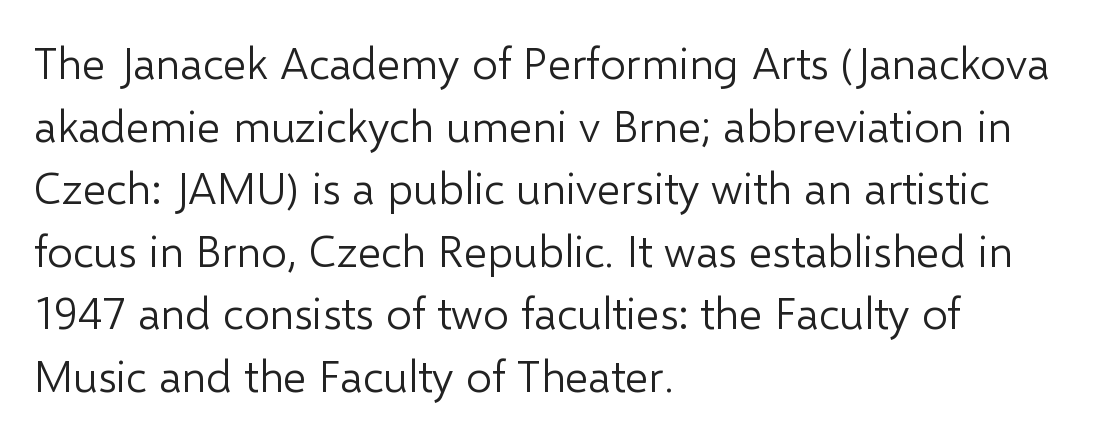
{"serif": "no", "italic": "no", "bold": "no", "weight": "light", "width": "normal", "stroke_contrast": "low", "x_height": "medium", "monospaced": "no", "underline": "no", "align": "left", "line_spacing": "normal", "line_spacing_ratio": 1.39, "letter_spacing": "normal", "letter_spacing_em": 0.0, "glyph_px": 45}
